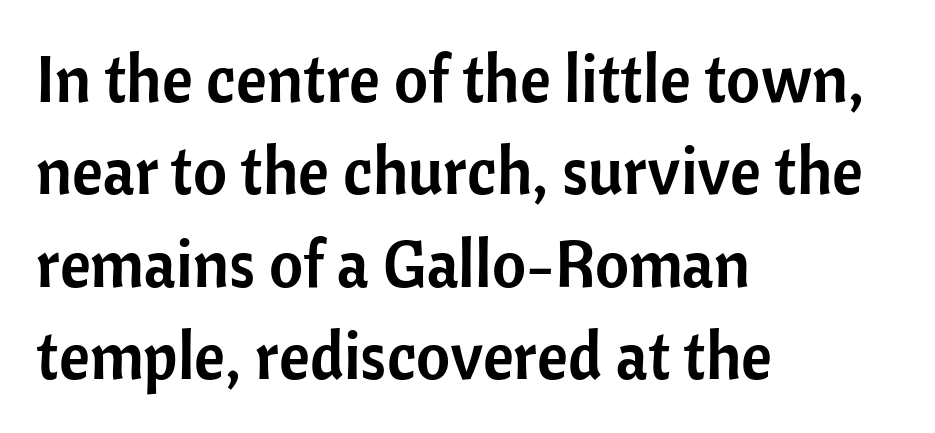
{"serif": "no", "italic": "no", "width": "normal", "stroke_contrast": "low", "x_height": "medium", "monospaced": "no", "underline": "no", "align": "left", "line_spacing": "normal", "line_spacing_ratio": 1.4, "letter_spacing": "normal", "letter_spacing_em": 0.0, "glyph_px": 66}
